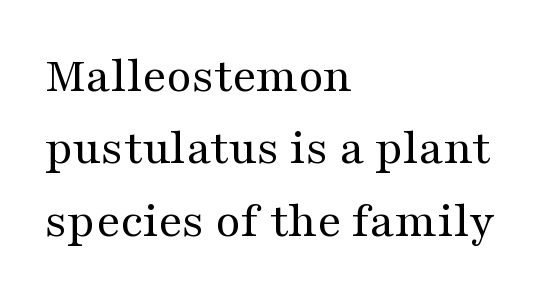
Q: Is the text bold? A: No.
Q: Is the text italic (slanted)? A: No, it is upright.
Q: Is the typeface a serif or a sans-serif typeface? A: Serif.
Q: Is the text underlined? A: No.
Q: How is the paragraph aligned? A: Left-aligned.
Q: Is the spacing between letters normal or unusually wide? A: Normal.
Q: Is the spacing between lines tight, normal or loose? A: Normal.
Q: Width (condensed, normal, or wide)? A: Wide.
Q: Stroke contrast? A: Medium.
Q: x-height? A: Medium.
Q: Monospaced? A: No.
